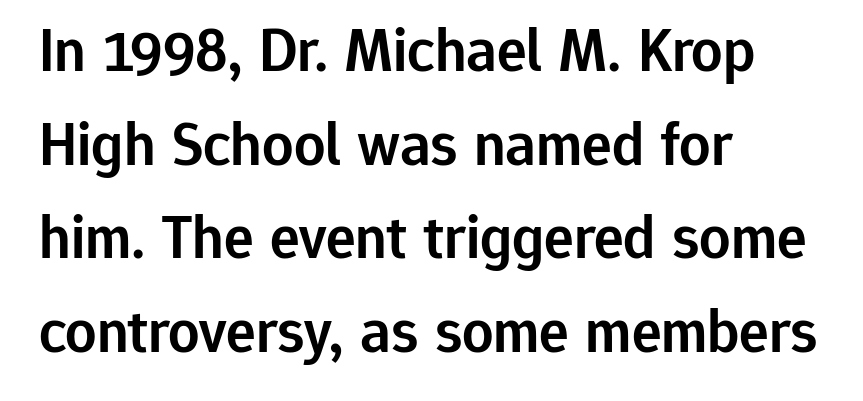
{"serif": "no", "italic": "no", "bold": "semi", "weight": "semibold", "width": "normal", "stroke_contrast": "low", "x_height": "medium", "monospaced": "no", "underline": "no", "align": "left", "line_spacing": "normal", "line_spacing_ratio": 1.51, "letter_spacing": "normal", "letter_spacing_em": 0.0, "glyph_px": 62}
